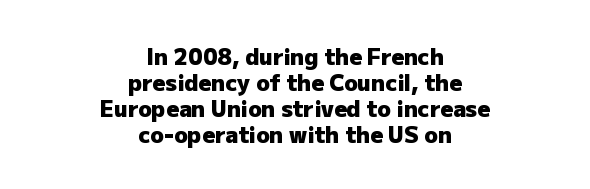
The type sits square on the baseline with zero lean. Nobody touched the tracking dial on this one. If you folded the block vertically in half, each line would mirror itself in length. Check under the words: just untouched page. This is heavy type, rendered in bold.
